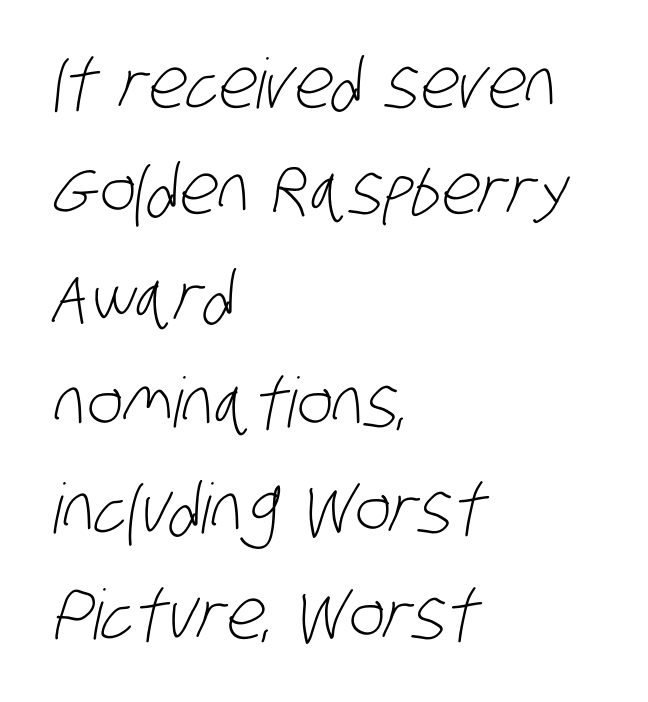
Q: Is the text bold? A: No.
Q: Is the typeface a serif or a sans-serif typeface? A: Sans-serif.
Q: Is the text underlined? A: No.
Q: How is the paragraph aligned? A: Left-aligned.
Q: Is the spacing between letters normal or unusually wide? A: Normal.
Q: Is the spacing between lines tight, normal or loose? A: Normal.
Q: Width (condensed, normal, or wide)? A: Condensed.
Q: Stroke contrast? A: Low.
Q: x-height? A: Large.
Q: Monospaced? A: No.
